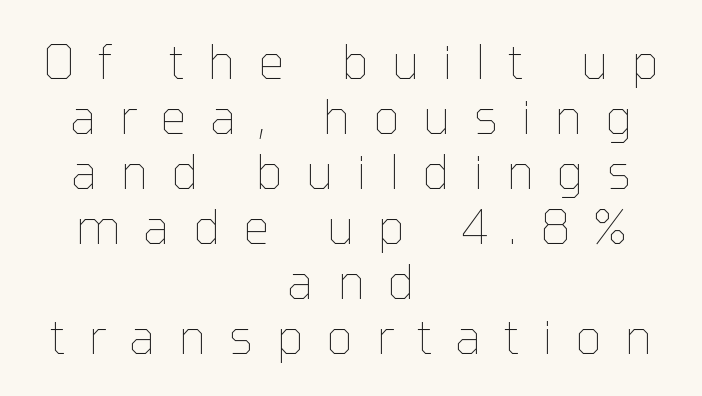
The image shows 47 px thin type, upright; set centered, line spacing 1.17x, unusually wide letter spacing (+0.49 em), not underlined; low stroke contrast and a medium x-height.
